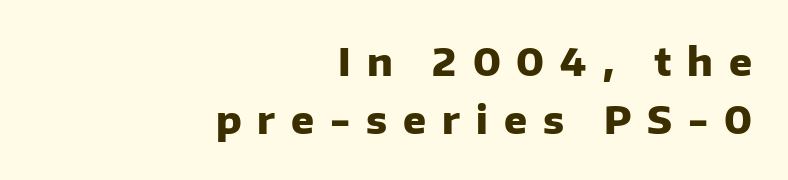
Posture: vertical. The foot of each line stays bare and open. Notice how descenders clear the ascenders below comfortably — that's standard leading. Chunky letters — that's bold for sure. Compared with typical body copy, the letter spacing here is much looser.
